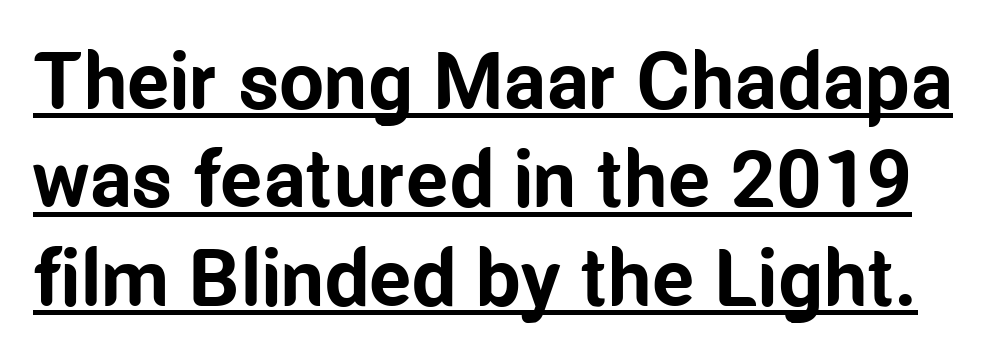
The image shows 80 px bold, condensed sans-serif type, upright; set line spacing 1.23x, normal letter spacing, underlined; low stroke contrast and a medium x-height.
